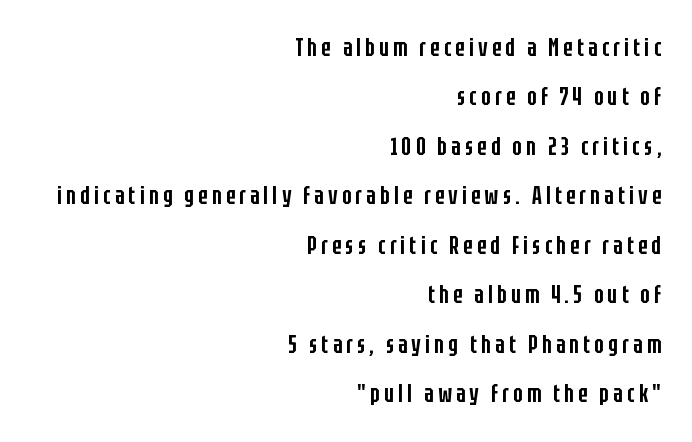
{"italic": "no", "bold": "semi", "underline": "no", "align": "right", "line_spacing": "loose", "line_spacing_ratio": 1.98, "glyph_px": 25}
